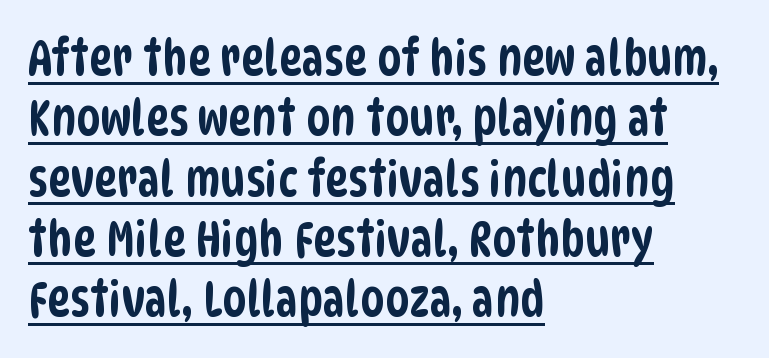
The face used here appears with an underline applied. Varying glyph widths throughout — classic text-font behaviour. Leftover space on each line is placed entirely after the last word. The type family on display is of the sans-serif kind. Inter-character spacing is left at the font's built-in metrics.
